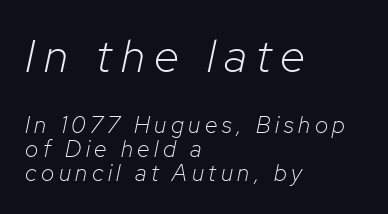
{"italic": "yes", "lean": "right", "slant_degrees": 12, "bold": "no", "weight": "light", "width": "normal", "stroke_contrast": "low", "x_height": "medium", "monospaced": "no", "underline": "no", "align": "left", "line_spacing": "tight", "line_spacing_ratio": 1.03, "letter_spacing": "wide", "letter_spacing_em": 0.2, "larger_block": "first", "size_ratio": 2.0, "glyph_px": 46}
